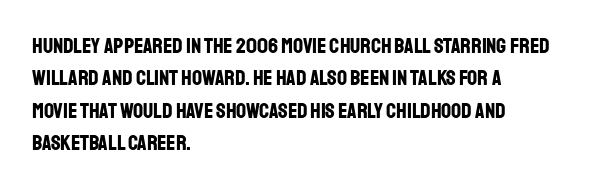
{"italic": "no", "bold": "yes", "underline": "no", "align": "left", "line_spacing": "normal", "line_spacing_ratio": 1.47, "letter_spacing": "normal", "letter_spacing_em": 0.0, "glyph_px": 22}
